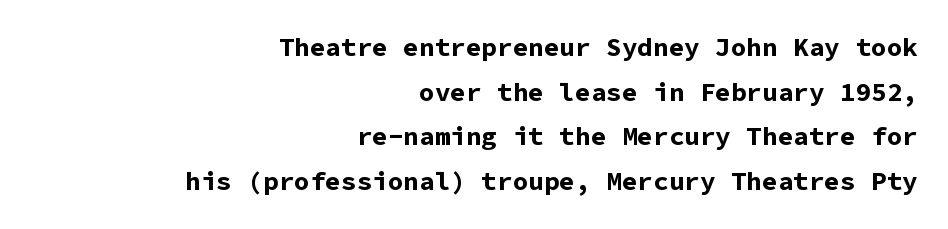
Short and long lines alike share a common ending point at right. No word sits above an underline. The type is set solid horizontally, with unmodified tracking. This is roman type, the default non-slanted kind. Chunky letters — that's bold for sure.
